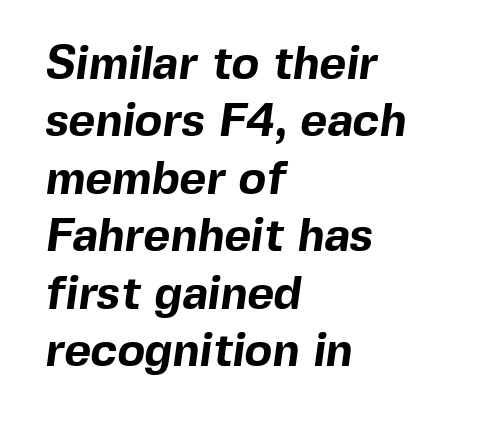
{"serif": "no", "bold": "yes", "weight": "bold", "width": "normal", "x_height": "medium", "monospaced": "no", "underline": "no", "align": "left", "line_spacing": "normal", "line_spacing_ratio": 1.25, "letter_spacing": "normal", "letter_spacing_em": 0.0, "glyph_px": 46}
